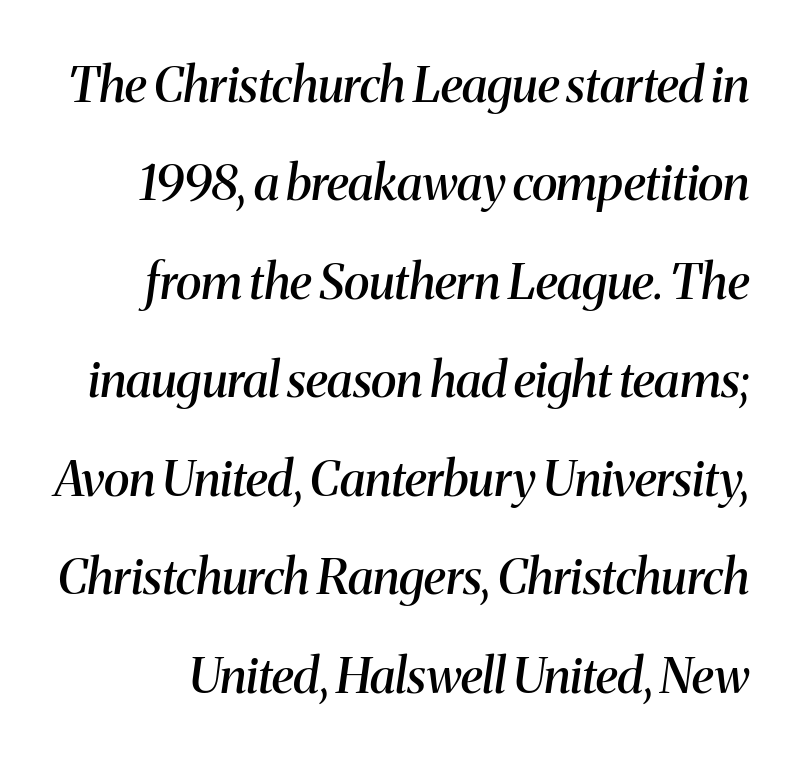
The image shows 49 px semibold serif type, italic (leaning right); set loose line spacing (2.01x), normal letter spacing, not underlined; medium stroke contrast and a medium x-height.
